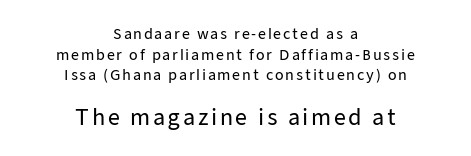
Posture: vertical. The compositor balanced each line on the midline. The block sitting lower on the canvas is the one with enlarged characters. Type without underlining.
